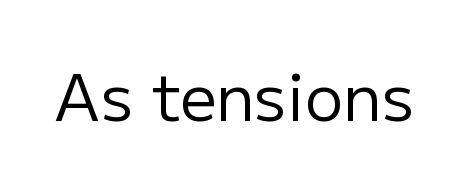
Q: Is the text bold? A: No.
Q: Is the text italic (slanted)? A: No, it is upright.
Q: Is the typeface a serif or a sans-serif typeface? A: Sans-serif.
Q: Is the text underlined? A: No.
Q: Is the spacing between letters normal or unusually wide? A: Normal.
Q: Width (condensed, normal, or wide)? A: Normal.
Q: Stroke contrast? A: Low.
Q: x-height? A: Medium.
Q: Monospaced? A: No.
